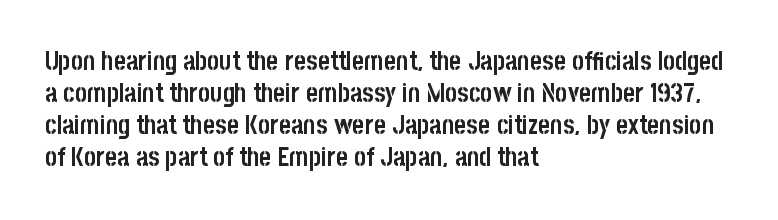
The image shows 26 px bold type, upright; set left-aligned, line spacing 1.23x, normal letter spacing, not underlined.
